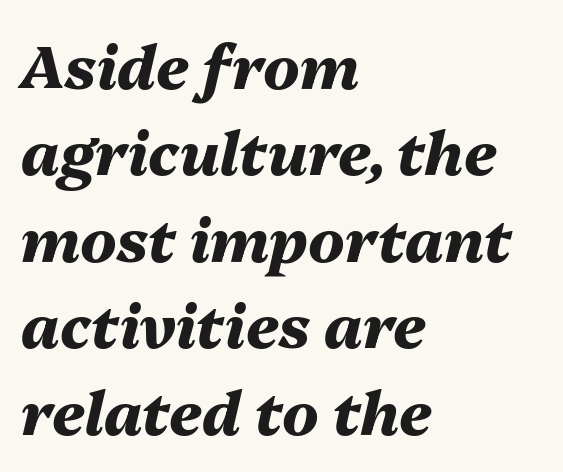
{"italic": "yes", "lean": "right", "slant_degrees": 13, "bold": "yes", "weight": "heavy", "width": "normal", "stroke_contrast": "medium", "x_height": "medium", "monospaced": "no", "underline": "no", "align": "left", "line_spacing": "normal", "line_spacing_ratio": 1.44, "letter_spacing": "normal", "letter_spacing_em": 0.0, "glyph_px": 60}
